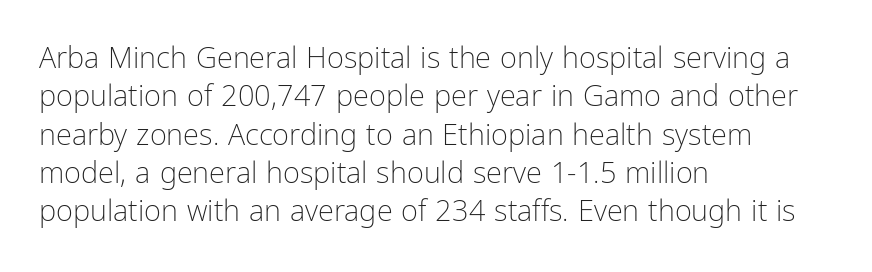
The typesetting does not lean heavy: it is not bold. Words float on clear page, feet unadorned. One-word summary of the alignment: left. Is there any slant? The stems are plumb.
